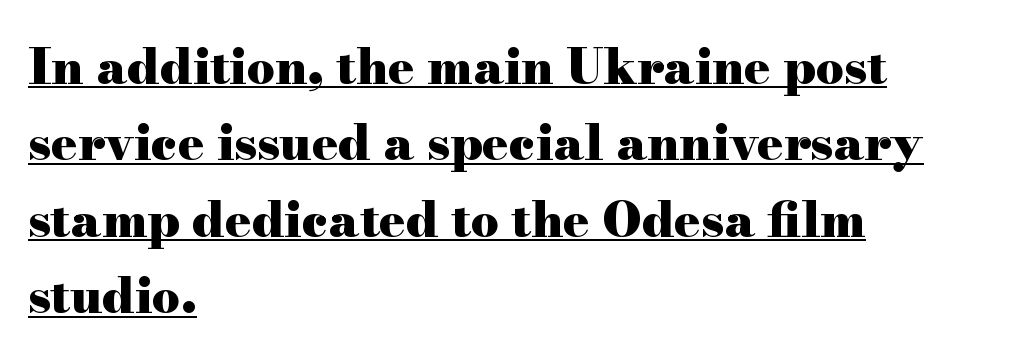
Proportional: the letters do not fall into vertical columns. The leading is moderate, giving the passage an even texture. The paragraph shown leans on its left margin. Is there any slant? The stems are plumb.
